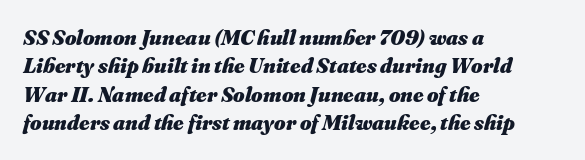
The image shows 22 px bold type, italic (leaning right); set left-aligned, normal line spacing (1.29x), normal letter spacing, not underlined.
